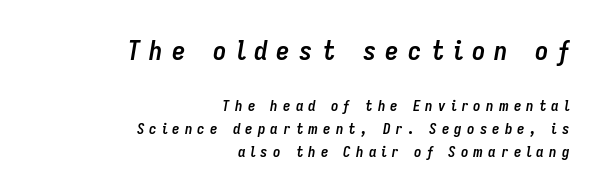
Q: Is the text bold? A: Yes.
Q: Is the text italic (slanted)? A: Yes, it leans right by about 9 degrees.
Q: Is the text underlined? A: No.
Q: How is the paragraph aligned? A: Right-aligned.
Q: Is the spacing between letters normal or unusually wide? A: Unusually wide.
Q: Is the spacing between lines tight, normal or loose? A: Normal.
Q: Which block of text is set in a larger size, the first (top) or the second (bottom)? A: The first (top) one.
